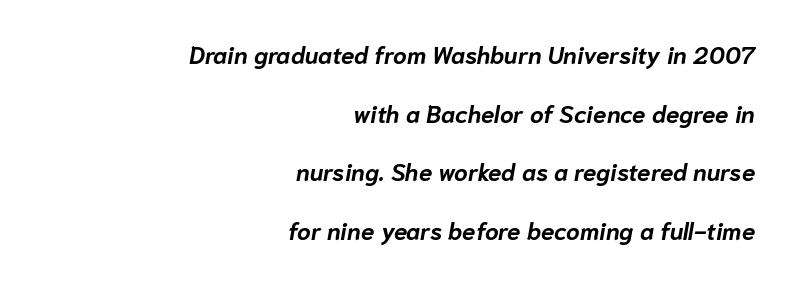
The image shows 24 px bold type, italic (leaning right); set right-aligned, loose line spacing (2.44x), normal letter spacing, not underlined.
